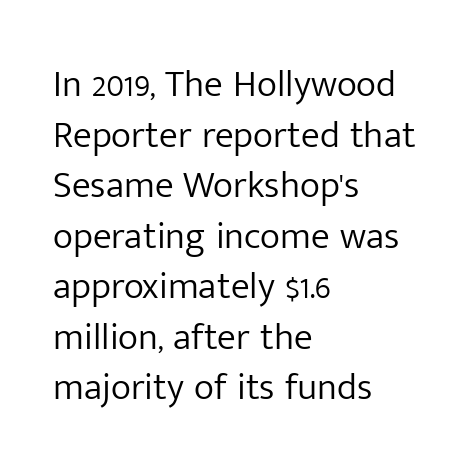
{"serif": "no", "italic": "no", "bold": "no", "weight": "light", "width": "normal", "stroke_contrast": "low", "x_height": "medium", "monospaced": "no", "underline": "no", "align": "left", "line_spacing": "normal", "line_spacing_ratio": 1.33, "letter_spacing": "normal", "letter_spacing_em": 0.0, "glyph_px": 38}
